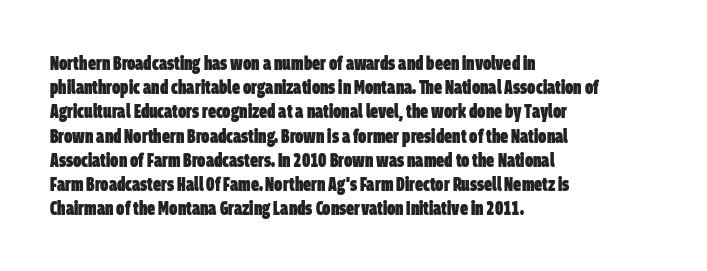
This rendering features lettering with no underline. Look at the stroke-to-counter ratio: heavy, a bold. Short note: letters normally spaced. Layout note: lines flush left.
